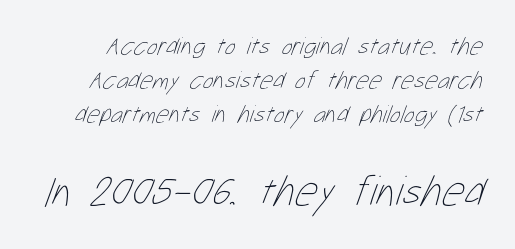
{"bold": "no", "weight": "thin", "width": "condensed", "stroke_contrast": "low", "x_height": "medium", "monospaced": "no", "underline": "no", "line_spacing": "normal", "line_spacing_ratio": 1.36, "letter_spacing": "normal", "letter_spacing_em": 0.0, "larger_block": "second", "size_ratio": 1.72, "glyph_px": 43}
